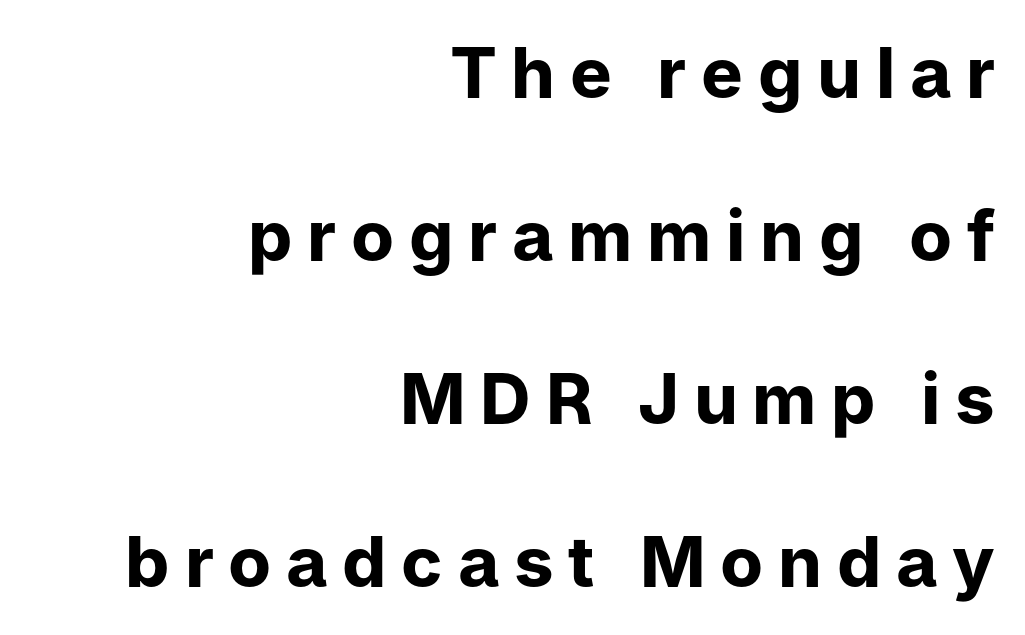
Any mark beneath the type? The region is blank. The rendering inserts visible extra space after every character. Character widths vary here, with narrow letters taking less room than wide ones. The typesetter chose a ragged-left arrangement here. Vertical spacing — loose. Rendered with straight, roman letterforms.
